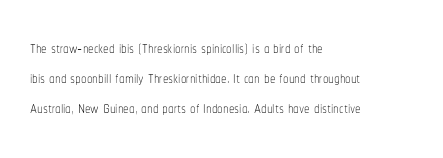
The image shows 22 px text type, upright; set left-aligned, normal line spacing (1.37x), normal letter spacing, not underlined.
